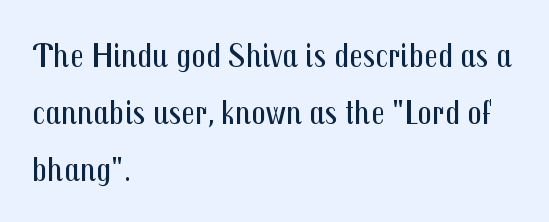
The image shows 36 px regular-weight, condensed sans-serif type, upright; set left-aligned, normal line spacing (1.59x), normal letter spacing, not underlined; medium stroke contrast and a medium x-height.
